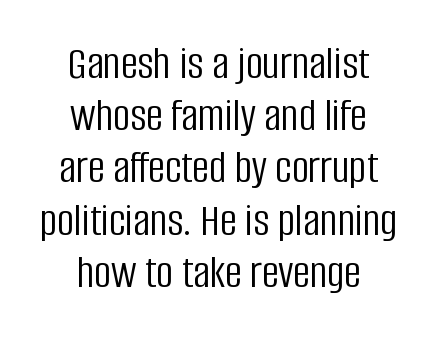
{"serif": "no", "italic": "no", "bold": "no", "weight": "light", "width": "condensed", "stroke_contrast": "low", "x_height": "large", "monospaced": "no", "underline": "no", "align": "center", "line_spacing": "tight", "line_spacing_ratio": 1.11, "letter_spacing": "normal", "letter_spacing_em": 0.0, "glyph_px": 47}
